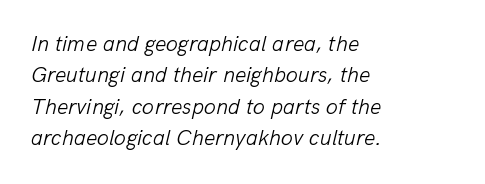
The image shows 22 px text type, italic (leaning right); set left-aligned, normal line spacing (1.43x), normal letter spacing, not underlined.
